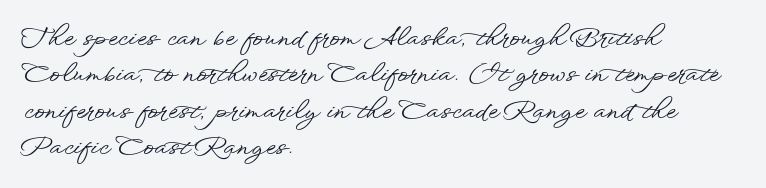
{"underline": "no", "align": "left", "line_spacing": "normal", "line_spacing_ratio": 1.46, "letter_spacing": "normal", "letter_spacing_em": 0.0, "glyph_px": 25}
